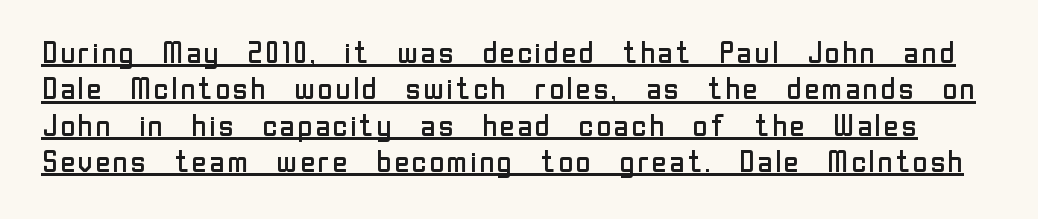
The image shows 30 px regular-weight sans-serif type, upright; set line spacing 1.21x, normal letter spacing, underlined; low stroke contrast and a medium x-height.
